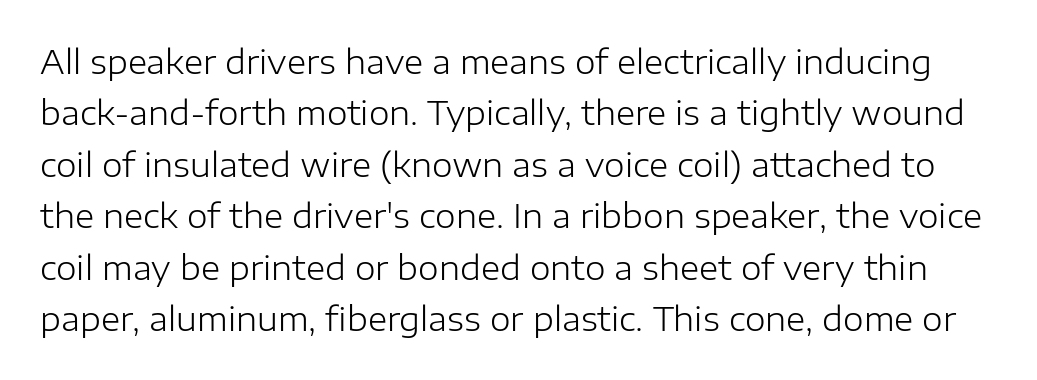
{"serif": "no", "italic": "no", "bold": "no", "weight": "light", "width": "normal", "stroke_contrast": "low", "x_height": "medium", "monospaced": "no", "underline": "no", "line_spacing": "normal", "line_spacing_ratio": 1.56, "letter_spacing": "normal", "letter_spacing_em": 0.0, "glyph_px": 33}
